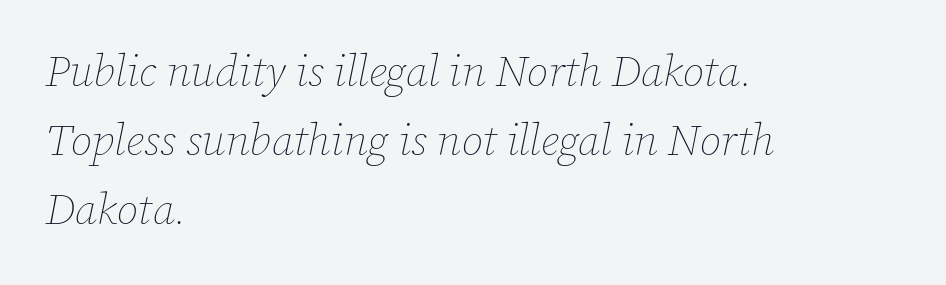
The image shows 44 px thin type, italic (leaning right); set left-aligned, normal line spacing (1.57x), normal letter spacing, not underlined; low stroke contrast and a medium x-height.
